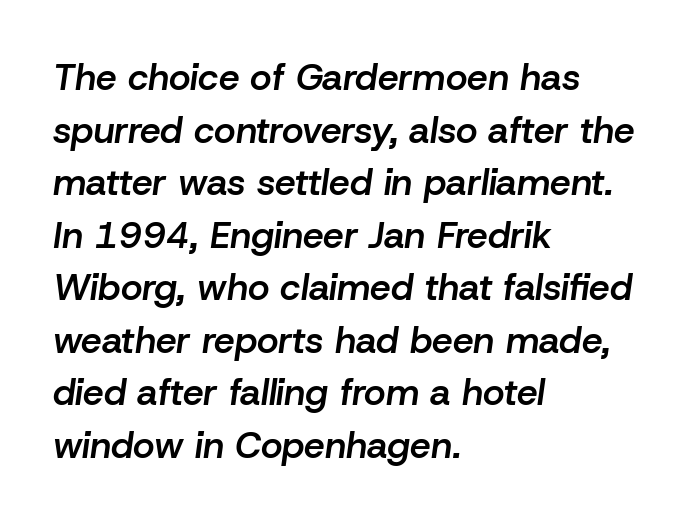
The image shows 37 px semibold type, italic (leaning right); set left-aligned, normal line spacing (1.42x), normal letter spacing, not underlined; low stroke contrast and a medium x-height.
